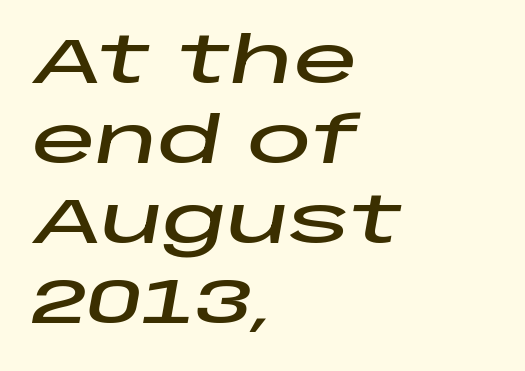
How are the letters spaced? Ordinarily, with no added tracking. Looks like regular typesetting: each glyph gets only the width it needs. Clear beneath every line of the passage. What's the leading like? Ordinary, nothing unusual. The passage shown leans; its letterforms are oblique.
